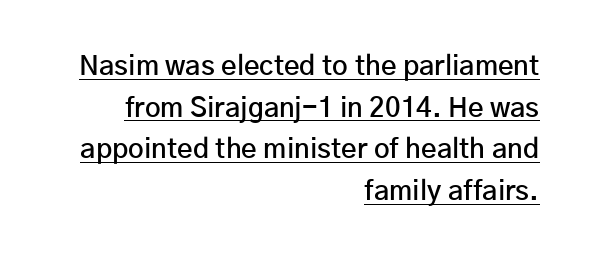
The leading is moderate, giving the passage an even texture. When letters stand straight like this, we call the style roman or upright. Is there an underline? Yes — a line sits under the letters. The font is running at a semibold setting, under full bold. The typesetter chose a ragged-left arrangement here.
